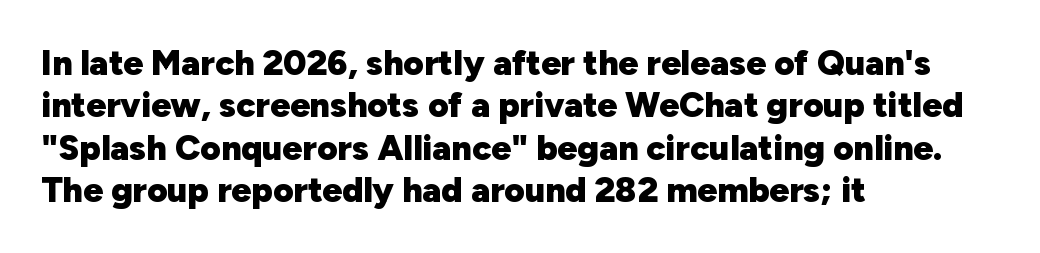
Q: Is the text bold? A: Yes.
Q: Is the text italic (slanted)? A: No, it is upright.
Q: Is the typeface a serif or a sans-serif typeface? A: Sans-serif.
Q: Is the text underlined? A: No.
Q: How is the paragraph aligned? A: Left-aligned.
Q: Is the spacing between letters normal or unusually wide? A: Normal.
Q: Width (condensed, normal, or wide)? A: Normal.
Q: Stroke contrast? A: Low.
Q: x-height? A: Medium.
Q: Monospaced? A: No.
